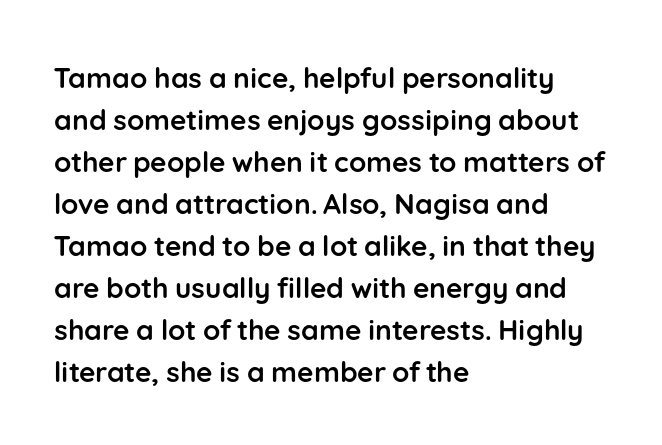
Q: Is the text bold? A: Yes.
Q: Is the text italic (slanted)? A: No, it is upright.
Q: Is the typeface a serif or a sans-serif typeface? A: Sans-serif.
Q: Is the text underlined? A: No.
Q: How is the paragraph aligned? A: Left-aligned.
Q: Is the spacing between letters normal or unusually wide? A: Normal.
Q: Is the spacing between lines tight, normal or loose? A: Normal.
Q: Width (condensed, normal, or wide)? A: Normal.
Q: Stroke contrast? A: Low.
Q: x-height? A: Medium.
Q: Monospaced? A: No.
